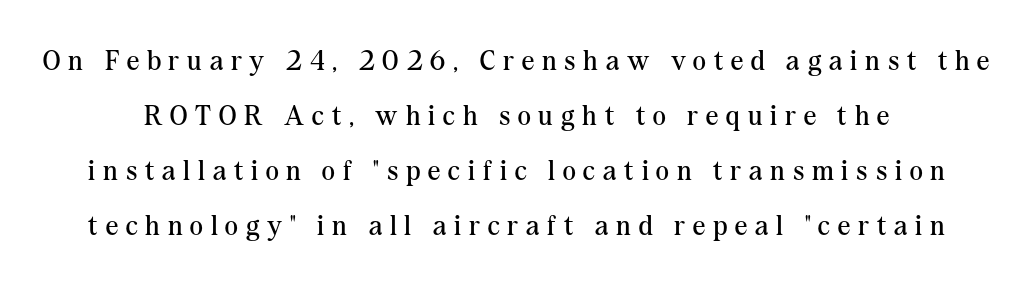
{"serif": "yes", "italic": "no", "bold": "no", "weight": "regular", "width": "normal", "stroke_contrast": "medium", "x_height": "medium", "monospaced": "no", "underline": "no", "line_spacing": "loose", "line_spacing_ratio": 1.97, "letter_spacing": "wide", "letter_spacing_em": 0.28, "glyph_px": 28}
